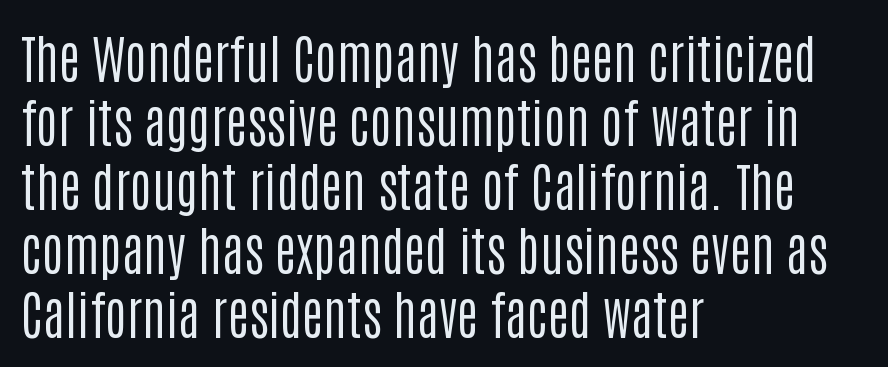
Q: Is the text bold? A: No.
Q: Is the text italic (slanted)? A: No, it is upright.
Q: Is the typeface a serif or a sans-serif typeface? A: Sans-serif.
Q: Is the text underlined? A: No.
Q: How is the paragraph aligned? A: Left-aligned.
Q: Is the spacing between letters normal or unusually wide? A: Normal.
Q: Width (condensed, normal, or wide)? A: Condensed.
Q: Stroke contrast? A: Low.
Q: x-height? A: Large.
Q: Monospaced? A: No.
